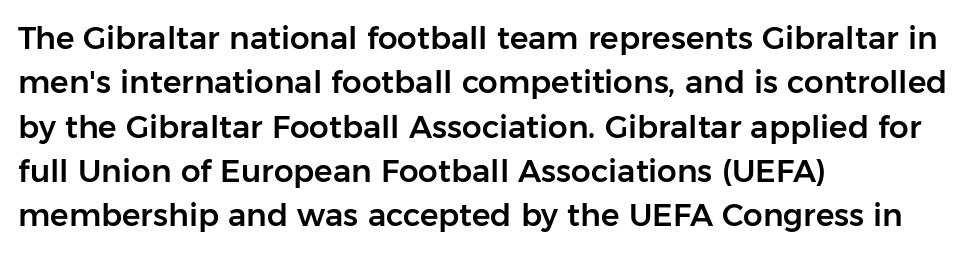
{"serif": "no", "italic": "no", "width": "normal", "stroke_contrast": "low", "x_height": "medium", "monospaced": "no", "underline": "no", "align": "left", "line_spacing": "normal", "line_spacing_ratio": 1.43, "letter_spacing": "normal", "letter_spacing_em": 0.0, "glyph_px": 31}
